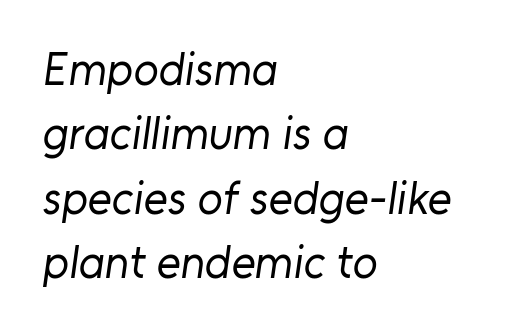
{"serif": "no", "bold": "no", "weight": "regular", "width": "normal", "stroke_contrast": "low", "x_height": "medium", "monospaced": "no", "underline": "no", "align": "left", "line_spacing": "normal", "line_spacing_ratio": 1.4, "letter_spacing": "normal", "letter_spacing_em": 0.0, "glyph_px": 46}
